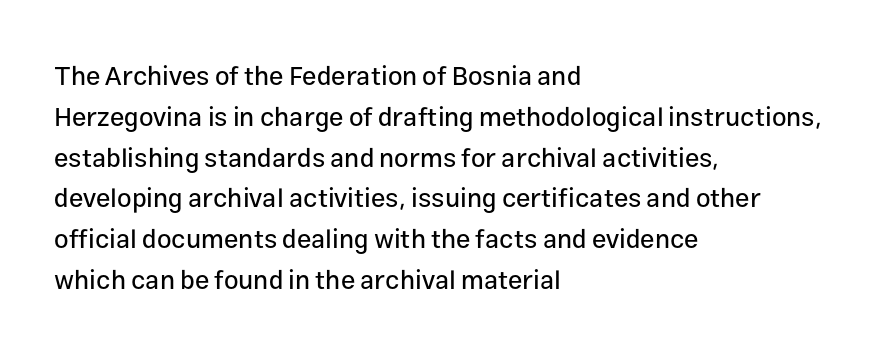
The image shows 26 px text type, upright; set left-aligned, normal line spacing (1.57x), normal letter spacing, not underlined.
